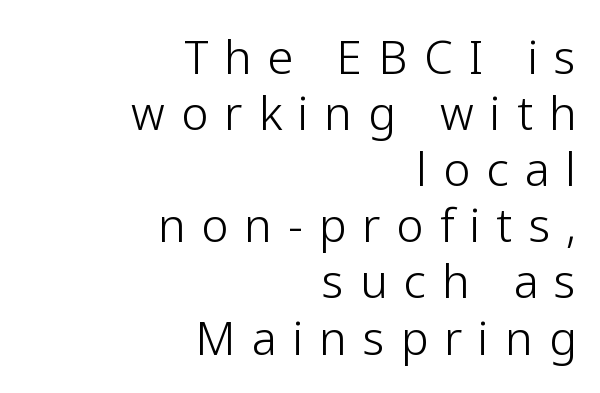
The image shows 46 px light sans-serif type, upright; set right-aligned, line spacing 1.22x, unusually wide letter spacing (+0.35 em), not underlined; low stroke contrast and a medium x-height.
